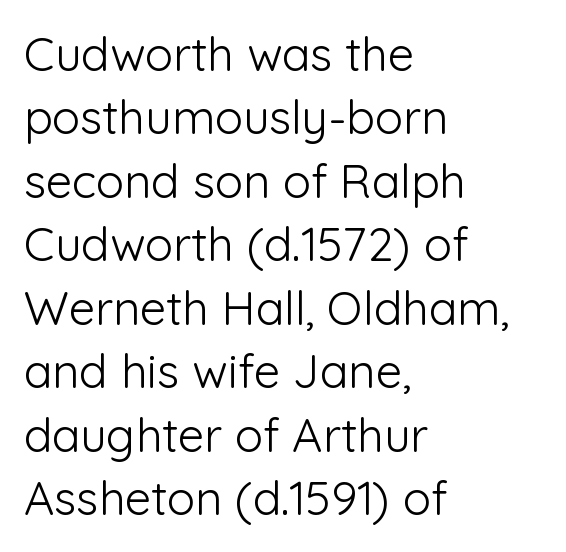
Q: Is the text bold? A: No.
Q: Is the text italic (slanted)? A: No, it is upright.
Q: Is the typeface a serif or a sans-serif typeface? A: Sans-serif.
Q: Is the text underlined? A: No.
Q: How is the paragraph aligned? A: Left-aligned.
Q: Is the spacing between letters normal or unusually wide? A: Normal.
Q: Is the spacing between lines tight, normal or loose? A: Normal.
Q: Width (condensed, normal, or wide)? A: Normal.
Q: Stroke contrast? A: Low.
Q: x-height? A: Medium.
Q: Monospaced? A: No.
